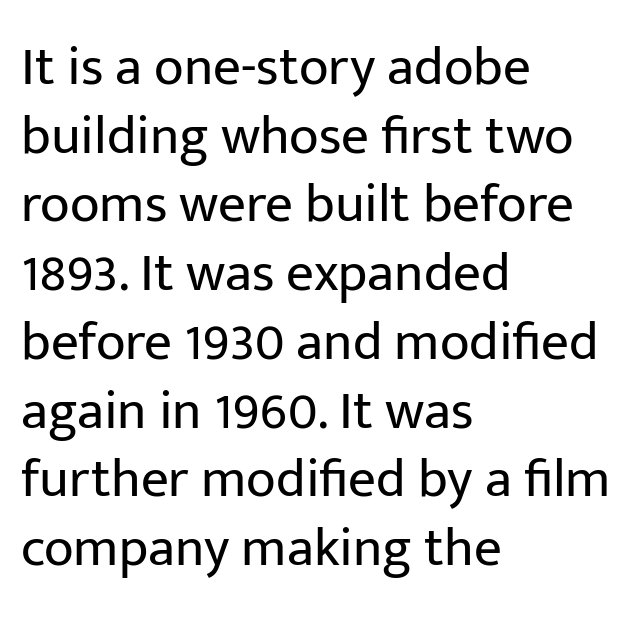
Q: Is the text bold? A: No.
Q: Is the text italic (slanted)? A: No, it is upright.
Q: Is the typeface a serif or a sans-serif typeface? A: Sans-serif.
Q: Is the text underlined? A: No.
Q: How is the paragraph aligned? A: Left-aligned.
Q: Is the spacing between letters normal or unusually wide? A: Normal.
Q: Is the spacing between lines tight, normal or loose? A: Normal.
Q: Width (condensed, normal, or wide)? A: Normal.
Q: Stroke contrast? A: Low.
Q: x-height? A: Medium.
Q: Monospaced? A: No.
